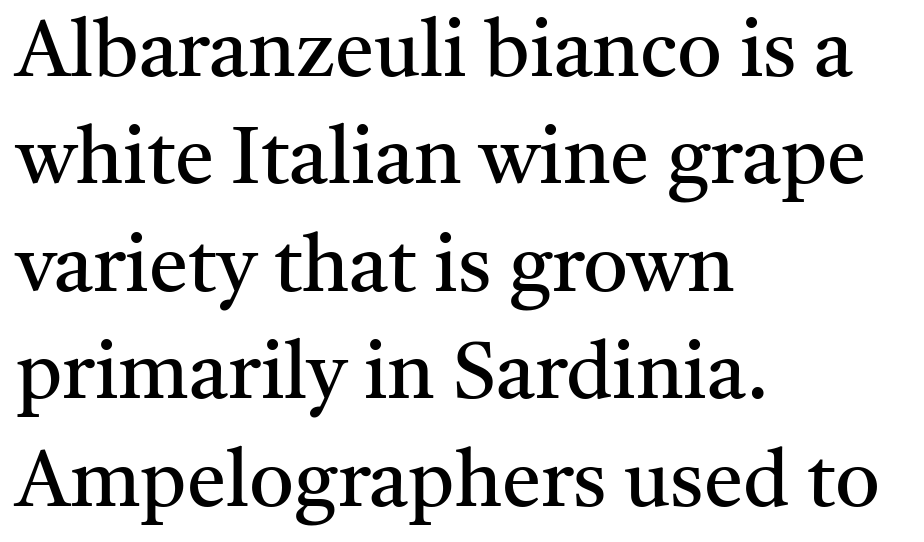
{"serif": "yes", "italic": "no", "bold": "no", "weight": "regular", "width": "normal", "stroke_contrast": "medium", "x_height": "medium", "monospaced": "no", "underline": "no", "align": "left", "line_spacing": "normal", "line_spacing_ratio": 1.36, "letter_spacing": "normal", "letter_spacing_em": 0.0, "glyph_px": 79}
